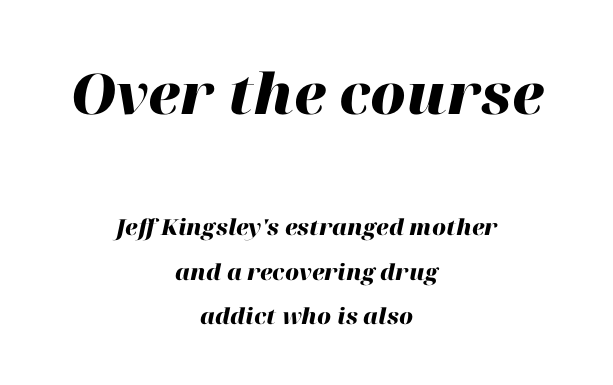
{"italic": "yes", "lean": "right", "slant_degrees": 12, "bold": "yes", "weight": "heavy", "width": "normal", "stroke_contrast": "high", "x_height": "medium", "monospaced": "no", "underline": "no", "align": "center", "line_spacing": "loose", "line_spacing_ratio": 2.01, "letter_spacing": "normal", "letter_spacing_em": 0.0, "larger_block": "first", "size_ratio": 2.55, "glyph_px": 56}
